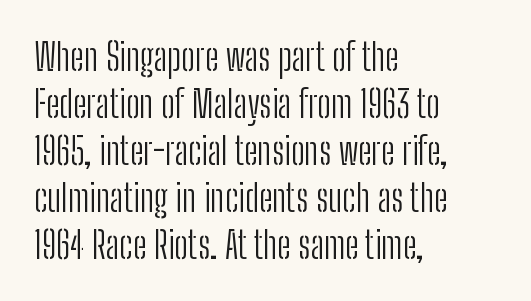
{"serif": "no", "italic": "no", "bold": "no", "weight": "light", "width": "condensed", "stroke_contrast": "low", "x_height": "medium", "monospaced": "no", "underline": "no", "align": "left", "line_spacing": "normal", "line_spacing_ratio": 1.27, "letter_spacing": "normal", "letter_spacing_em": 0.0, "glyph_px": 37}
